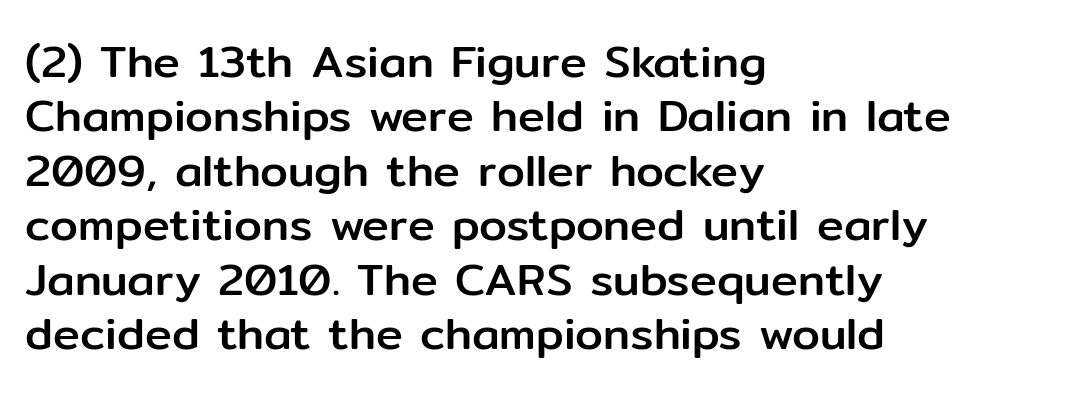
Q: Is the text italic (slanted)? A: No, it is upright.
Q: Is the typeface a serif or a sans-serif typeface? A: Sans-serif.
Q: Is the text underlined? A: No.
Q: How is the paragraph aligned? A: Left-aligned.
Q: Is the spacing between letters normal or unusually wide? A: Normal.
Q: Width (condensed, normal, or wide)? A: Normal.
Q: Stroke contrast? A: Low.
Q: x-height? A: Medium.
Q: Monospaced? A: No.
